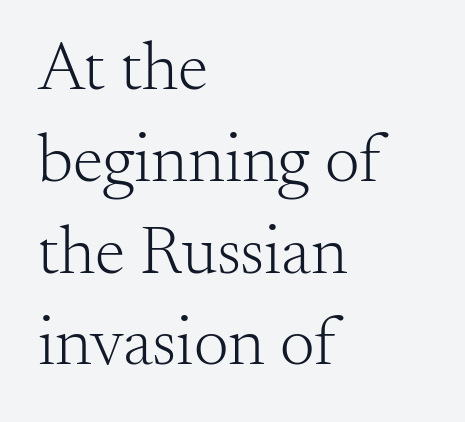
{"serif": "yes", "italic": "no", "bold": "no", "weight": "light", "width": "normal", "stroke_contrast": "medium", "x_height": "small", "monospaced": "no", "underline": "no", "align": "left", "line_spacing": "normal", "line_spacing_ratio": 1.33, "letter_spacing": "normal", "letter_spacing_em": 0.0, "glyph_px": 69}
